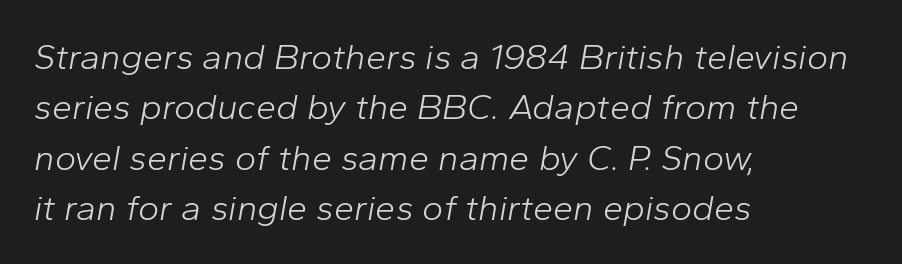
Q: Is the text bold? A: No.
Q: Is the text italic (slanted)? A: Yes, it leans right by about 10 degrees.
Q: Is the text underlined? A: No.
Q: How is the paragraph aligned? A: Left-aligned.
Q: Is the spacing between letters normal or unusually wide? A: Normal.
Q: Is the spacing between lines tight, normal or loose? A: Normal.
Q: Width (condensed, normal, or wide)? A: Normal.
Q: Stroke contrast? A: Low.
Q: x-height? A: Medium.
Q: Monospaced? A: No.
